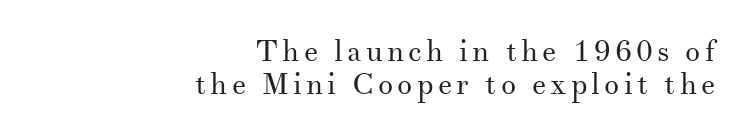
Q: Is the text bold? A: No.
Q: Is the text italic (slanted)? A: No, it is upright.
Q: Is the typeface a serif or a sans-serif typeface? A: Serif.
Q: Is the text underlined? A: No.
Q: How is the paragraph aligned? A: Right-aligned.
Q: Is the spacing between lines tight, normal or loose? A: Tight.
Q: Width (condensed, normal, or wide)? A: Normal.
Q: Stroke contrast? A: Medium.
Q: x-height? A: Small.
Q: Monospaced? A: No.
